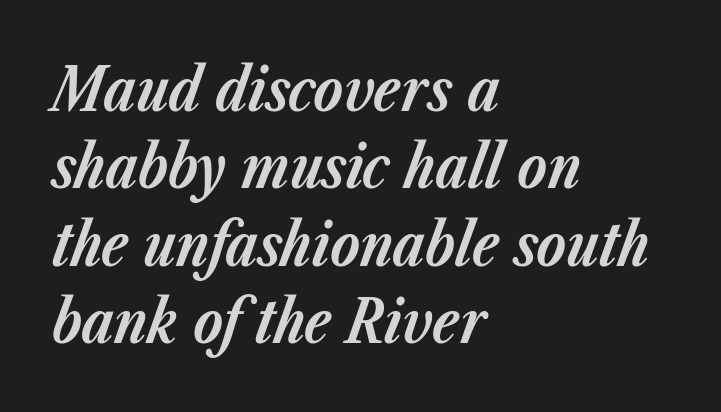
{"italic": "yes", "lean": "right", "slant_degrees": 23, "bold": "yes", "weight": "bold", "width": "normal", "stroke_contrast": "low", "x_height": "medium", "monospaced": "no", "underline": "no", "align": "left", "line_spacing": "normal", "line_spacing_ratio": 1.29, "letter_spacing": "normal", "letter_spacing_em": 0.0, "glyph_px": 60}
